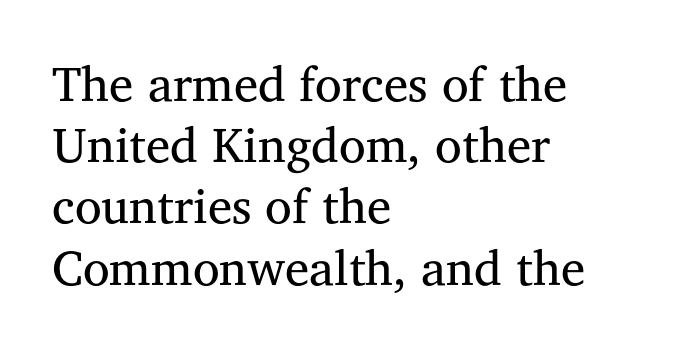
Q: Is the text bold? A: No.
Q: Is the text italic (slanted)? A: No, it is upright.
Q: Is the typeface a serif or a sans-serif typeface? A: Serif.
Q: Is the text underlined? A: No.
Q: How is the paragraph aligned? A: Left-aligned.
Q: Is the spacing between letters normal or unusually wide? A: Normal.
Q: Is the spacing between lines tight, normal or loose? A: Normal.
Q: Width (condensed, normal, or wide)? A: Normal.
Q: Stroke contrast? A: Medium.
Q: x-height? A: Medium.
Q: Monospaced? A: No.
